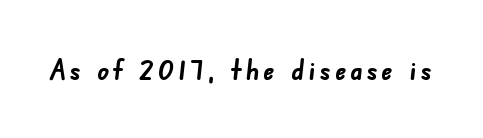
Q: Is the text bold? A: Yes.
Q: Is the typeface a serif or a sans-serif typeface? A: Sans-serif.
Q: Is the text underlined? A: No.
Q: Width (condensed, normal, or wide)? A: Normal.
Q: Stroke contrast? A: Low.
Q: x-height? A: Small.
Q: Monospaced? A: No.
